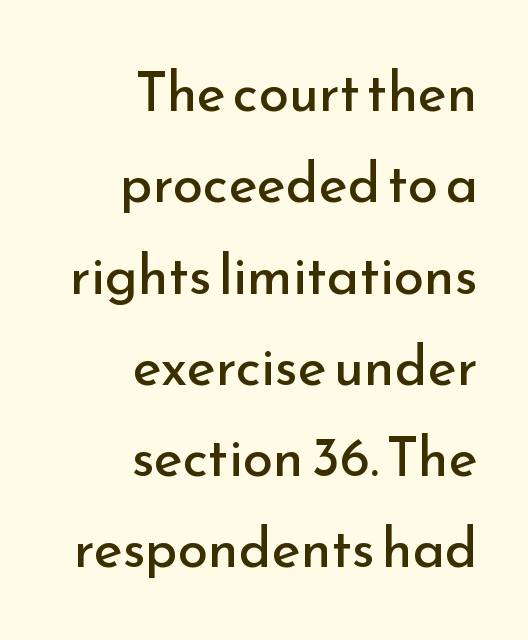
The specimen reads as upright at a glance. The passage shown is typed in a proportional face where columns would drift. Compared with typical body copy, the letter spacing here is the same. Classification — sans serif. Weight: regular or lighter. Leading matches the norm, producing a regular column.
